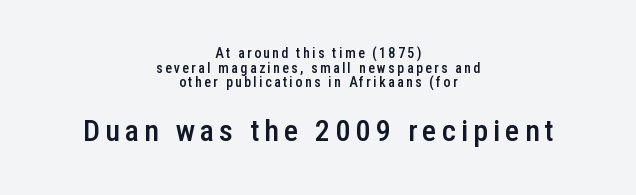
This is roman type, the default non-slanted kind. You can tell from the bare stems that sans-serif type was used. Each new line begins almost immediately beneath the previous one. You could not count columns in this text — the font is proportionally spaced. Caption: multi-line text, centered on the measure. The font is running at a semibold setting, under full bold.
